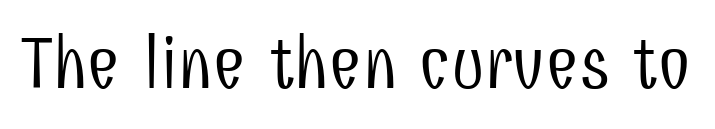
Q: Is the text bold? A: No.
Q: Is the text italic (slanted)? A: No, it is upright.
Q: Is the typeface a serif or a sans-serif typeface? A: Sans-serif.
Q: Is the text underlined? A: No.
Q: Is the spacing between letters normal or unusually wide? A: Normal.
Q: Width (condensed, normal, or wide)? A: Condensed.
Q: Stroke contrast? A: Low.
Q: x-height? A: Medium.
Q: Monospaced? A: No.
